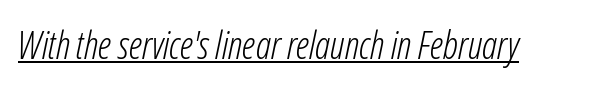
The image shows 38 px light, condensed type, italic (leaning right); set normal letter spacing, underlined; low stroke contrast and a medium x-height.
